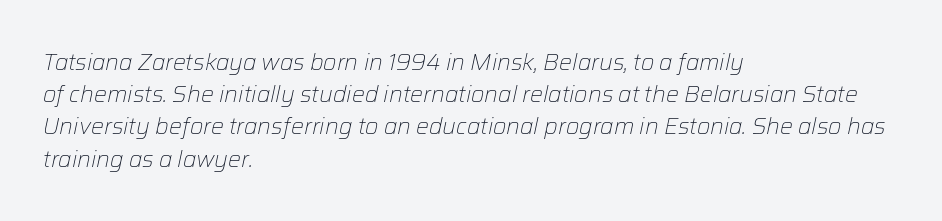
{"italic": "yes", "lean": "right", "slant_degrees": 12, "bold": "no", "underline": "no", "align": "left", "line_spacing": "normal", "line_spacing_ratio": 1.4, "letter_spacing": "normal", "letter_spacing_em": 0.0, "glyph_px": 23}
